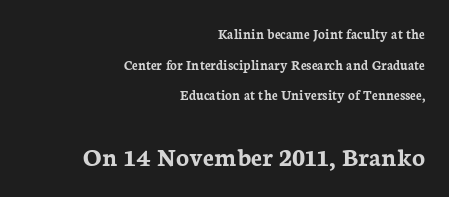
Baseline-to-baseline distance is far greater than the letter height. Do the letters lean? They stand straight. Stroke thickness is high; the sample reads as a true bold. This rendering uses right alignment, leaving the left contour irregular. Tracking here is standard; glyphs follow each other at the usual distance.
